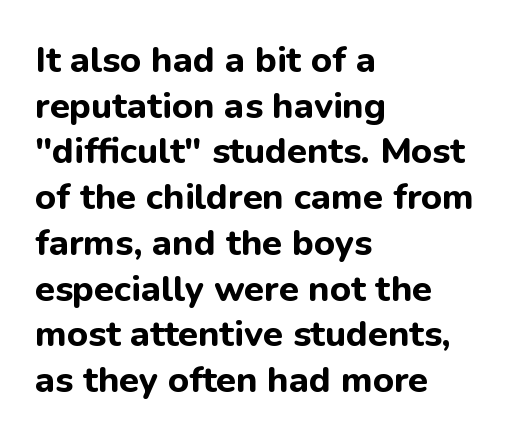
The image shows 36 px bold sans-serif type, upright; set left-aligned, normal line spacing (1.27x), normal letter spacing, not underlined; low stroke contrast and a medium x-height.
